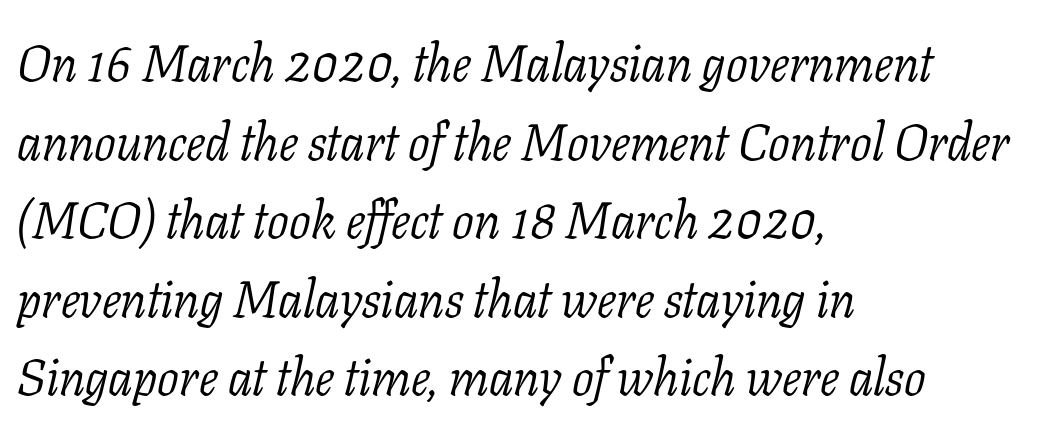
{"serif": "yes", "italic": "yes", "lean": "right", "slant_degrees": 11, "bold": "no", "weight": "light", "width": "normal", "stroke_contrast": "low", "x_height": "medium", "monospaced": "no", "underline": "no", "align": "left", "line_spacing": "normal", "line_spacing_ratio": 1.54, "letter_spacing": "normal", "letter_spacing_em": 0.0, "glyph_px": 51}
